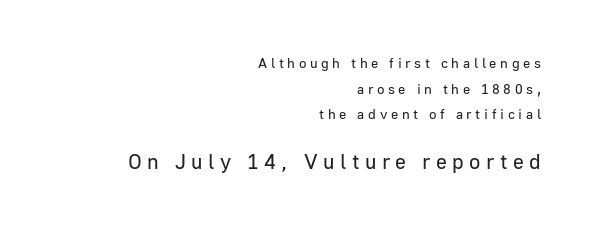
Q: Is the text bold? A: No.
Q: Is the text italic (slanted)? A: No, it is upright.
Q: Is the text underlined? A: No.
Q: How is the paragraph aligned? A: Right-aligned.
Q: Is the spacing between letters normal or unusually wide? A: Unusually wide.
Q: Which block of text is set in a larger size, the first (top) or the second (bottom)? A: The second (bottom) one.
